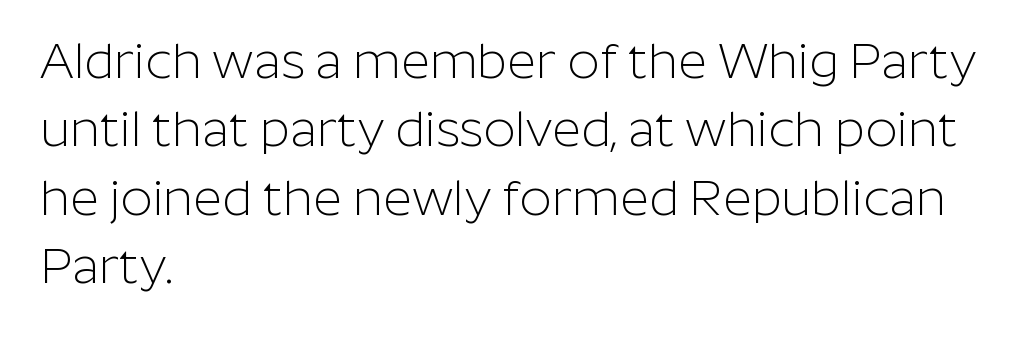
Q: Is the text bold? A: No.
Q: Is the text italic (slanted)? A: No, it is upright.
Q: Is the typeface a serif or a sans-serif typeface? A: Sans-serif.
Q: Is the text underlined? A: No.
Q: How is the paragraph aligned? A: Left-aligned.
Q: Is the spacing between letters normal or unusually wide? A: Normal.
Q: Is the spacing between lines tight, normal or loose? A: Normal.
Q: Width (condensed, normal, or wide)? A: Normal.
Q: Stroke contrast? A: Low.
Q: x-height? A: Medium.
Q: Monospaced? A: No.
